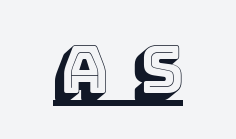
The image shows 66 px text type, upright; set unusually wide letter spacing (+0.38 em), underlined; a large x-height.
